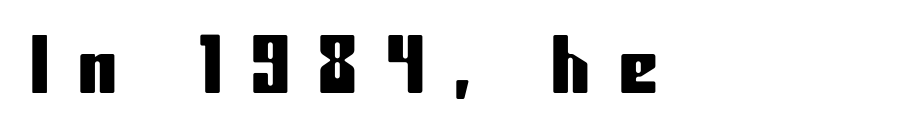
The image shows 78 px condensed sans-serif type, upright; set left-aligned, unusually wide letter spacing (+0.37 em), not underlined; low stroke contrast and a medium x-height.
